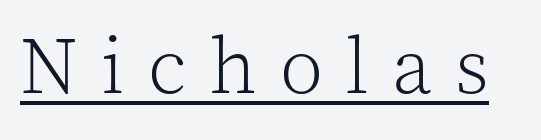
Weight: not bold — regular or lighter. Each line of the rendering has a horizontal stroke beneath the glyphs. To sum up the face: it has serifs. The tracking jumps out immediately: characters are airy and widely separated. Each letter keeps its own natural width here, so spacing adapts to shape.
